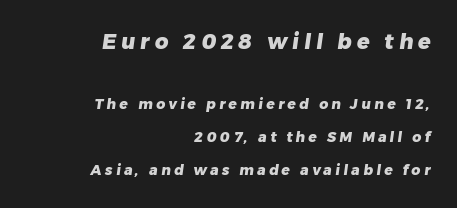
Q: Is the text bold? A: Yes.
Q: Is the text underlined? A: No.
Q: How is the paragraph aligned? A: Right-aligned.
Q: Is the spacing between letters normal or unusually wide? A: Unusually wide.
Q: Is the spacing between lines tight, normal or loose? A: Loose.
Q: Which block of text is set in a larger size, the first (top) or the second (bottom)? A: The first (top) one.
